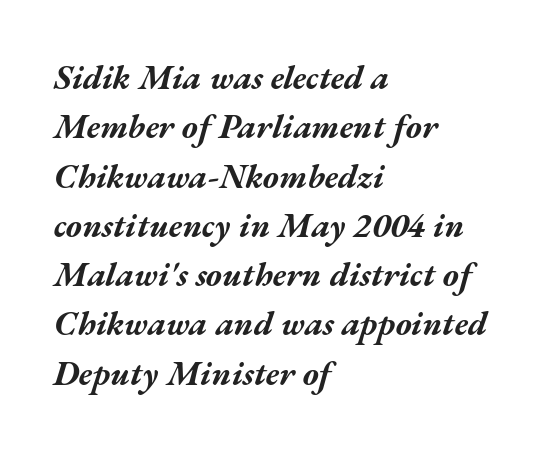
Q: Is the text bold? A: Yes.
Q: Is the text italic (slanted)? A: Yes, it leans right by about 17 degrees.
Q: Is the text underlined? A: No.
Q: How is the paragraph aligned? A: Left-aligned.
Q: Is the spacing between letters normal or unusually wide? A: Normal.
Q: Is the spacing between lines tight, normal or loose? A: Normal.
Q: Width (condensed, normal, or wide)? A: Wide.
Q: Stroke contrast? A: Medium.
Q: x-height? A: Medium.
Q: Monospaced? A: No.
